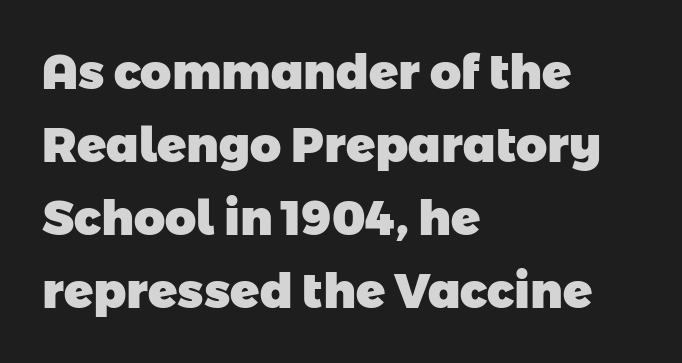
Q: Is the text bold? A: Yes.
Q: Is the typeface a serif or a sans-serif typeface? A: Sans-serif.
Q: Is the text underlined? A: No.
Q: How is the paragraph aligned? A: Left-aligned.
Q: Is the spacing between letters normal or unusually wide? A: Normal.
Q: Is the spacing between lines tight, normal or loose? A: Normal.
Q: Width (condensed, normal, or wide)? A: Normal.
Q: Stroke contrast? A: Low.
Q: x-height? A: Medium.
Q: Monospaced? A: No.
